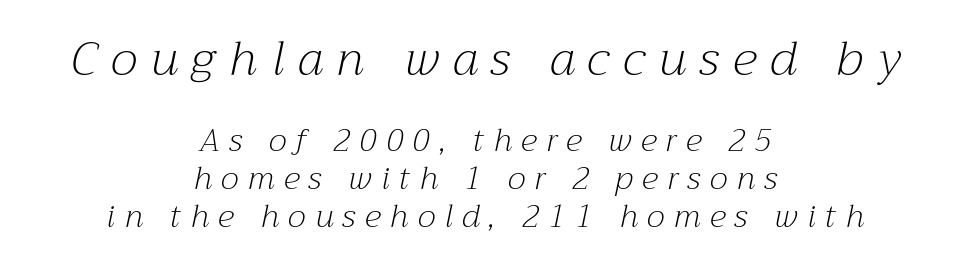
The paragraph has two soft edges and a firm central axis. Is this a sans? No — the strokes have serifs. Anything drawn beneath the words? Only blank space. Type size steps down from the first block to the second. The type is letterspaced generously, with wide tracking. Characters are canted at an angle relative to the baseline's perpendicular.
